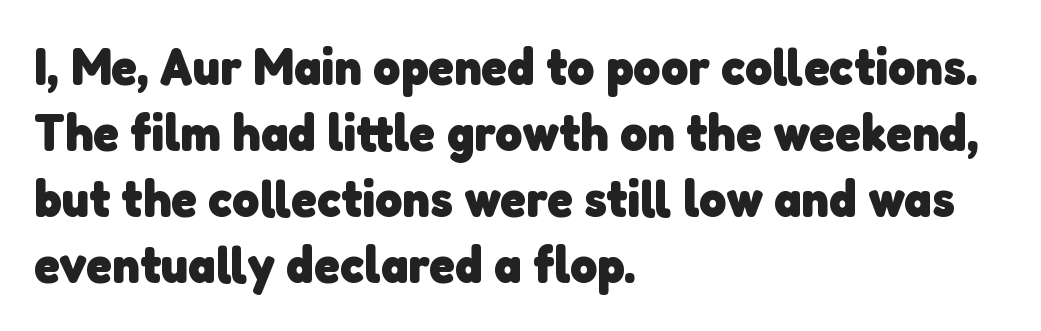
{"serif": "no", "bold": "yes", "weight": "heavy", "width": "normal", "stroke_contrast": "low", "x_height": "medium", "monospaced": "no", "underline": "no", "align": "left", "line_spacing": "normal", "line_spacing_ratio": 1.27, "letter_spacing": "normal", "letter_spacing_em": 0.0, "glyph_px": 52}
